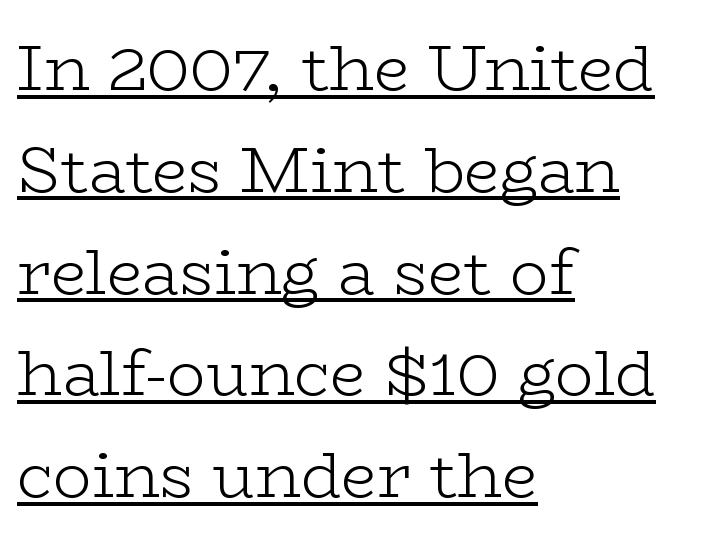
Caption: lettering with a line underneath. Here the designer chose a conventional face with non-uniform glyph widths. Default kerning and tracking; the words read as compact shapes. Whoever set this chose a conventional vertical rhythm. The letterforms sit at book weight or below.
